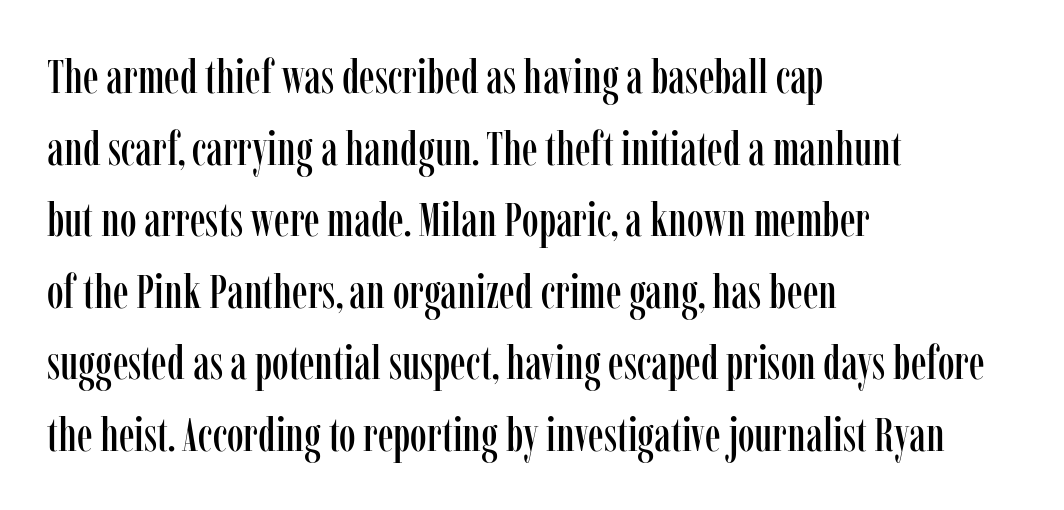
{"serif": "yes", "italic": "no", "width": "condensed", "stroke_contrast": "low", "x_height": "medium", "monospaced": "no", "underline": "no", "align": "left", "line_spacing": "normal", "line_spacing_ratio": 1.49, "letter_spacing": "normal", "letter_spacing_em": 0.0, "glyph_px": 48}
